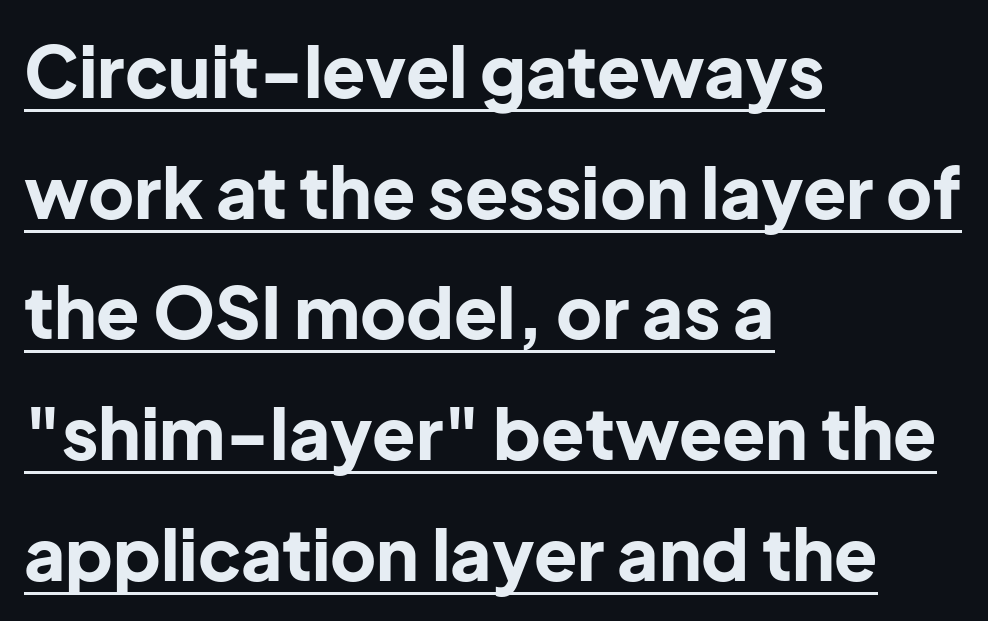
Q: Is the text bold? A: Yes.
Q: Is the text italic (slanted)? A: No, it is upright.
Q: Is the typeface a serif or a sans-serif typeface? A: Sans-serif.
Q: Is the text underlined? A: Yes.
Q: How is the paragraph aligned? A: Left-aligned.
Q: Is the spacing between letters normal or unusually wide? A: Normal.
Q: Is the spacing between lines tight, normal or loose? A: Normal.
Q: Width (condensed, normal, or wide)? A: Normal.
Q: Stroke contrast? A: Low.
Q: x-height? A: Medium.
Q: Monospaced? A: No.
